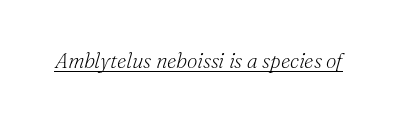
{"italic": "yes", "lean": "right", "slant_degrees": 16, "bold": "no", "underline": "yes", "letter_spacing": "normal", "letter_spacing_em": 0.0, "glyph_px": 21}
